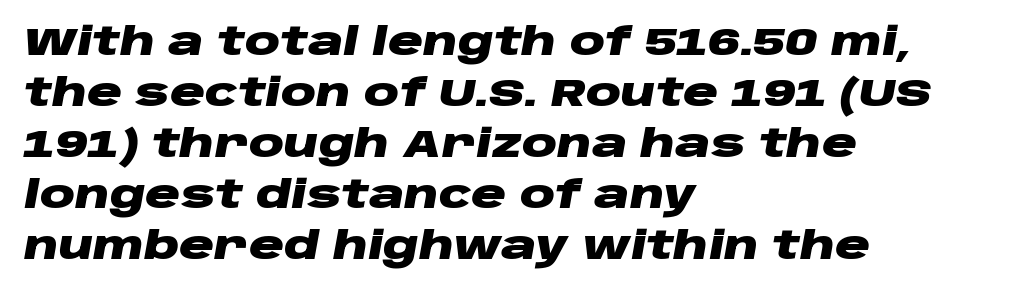
Tracking value appears to be zero — textbook default spacing. Notice how descenders clear the ascenders below comfortably — that's standard leading. No word sits above an underline. The compositor pushed each line to the left boundary. The typography opts for an oblique posture over an upright one.
